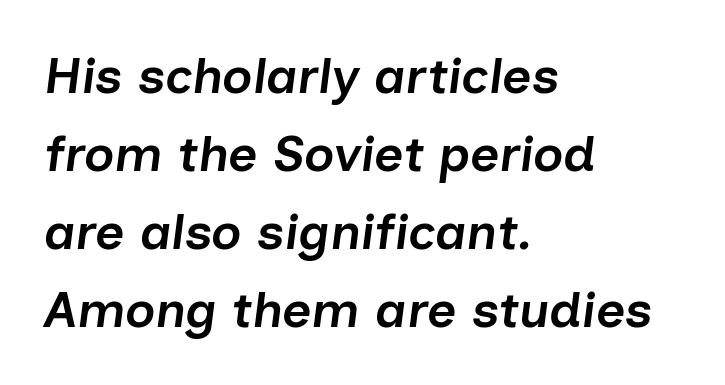
The letterforms sit shoulder to shoulder at normal distance. The designer left line spacing at the default. Spacing verdict: proportional, widths tailored to each character. The lines in this sample share a left origin and differ only in where they stop. The passage shown is not underscored anywhere. The font is running at a semibold setting, under full bold.
